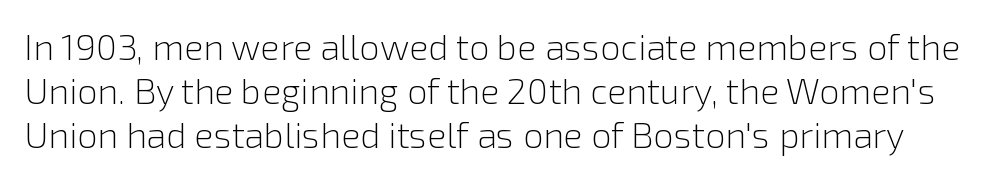
Q: Is the text bold? A: No.
Q: Is the text italic (slanted)? A: No, it is upright.
Q: Is the typeface a serif or a sans-serif typeface? A: Sans-serif.
Q: Is the text underlined? A: No.
Q: Is the spacing between letters normal or unusually wide? A: Normal.
Q: Width (condensed, normal, or wide)? A: Normal.
Q: x-height? A: Medium.
Q: Monospaced? A: No.
